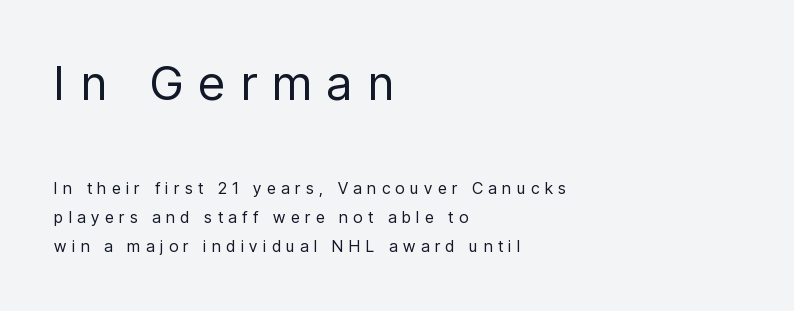
Q: Is the text bold? A: No.
Q: Is the text italic (slanted)? A: No, it is upright.
Q: Is the typeface a serif or a sans-serif typeface? A: Sans-serif.
Q: Is the text underlined? A: No.
Q: How is the paragraph aligned? A: Left-aligned.
Q: Is the spacing between letters normal or unusually wide? A: Unusually wide.
Q: Which block of text is set in a larger size, the first (top) or the second (bottom)? A: The first (top) one.
Q: Width (condensed, normal, or wide)? A: Condensed.
Q: Stroke contrast? A: Low.
Q: x-height? A: Medium.
Q: Monospaced? A: No.
